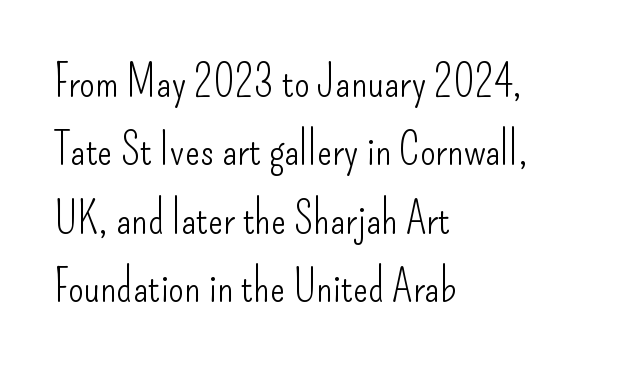
The lettering stays uniformly vertical, giving the passage a roman look. Does the leading feel generous? No, just average. The type family on display is of the sans-serif kind. No letter is thick-stroked: the sample isn't bold. These lines are rendered in a variable-pitch font. Notice how the passage keeps a crisp vertical edge on the left only.
